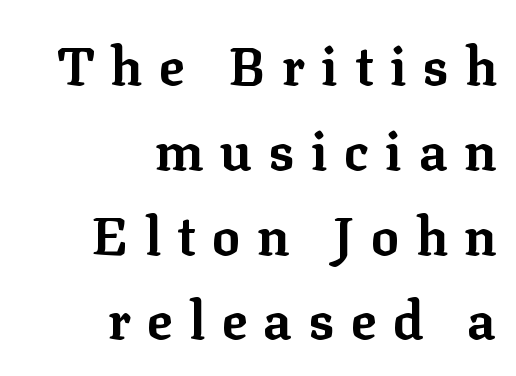
Q: Is the text bold? A: Yes.
Q: Is the text italic (slanted)? A: No, it is upright.
Q: Is the typeface a serif or a sans-serif typeface? A: Serif.
Q: Is the text underlined? A: No.
Q: How is the paragraph aligned? A: Right-aligned.
Q: Is the spacing between letters normal or unusually wide? A: Unusually wide.
Q: Is the spacing between lines tight, normal or loose? A: Normal.
Q: Width (condensed, normal, or wide)? A: Normal.
Q: Stroke contrast? A: Low.
Q: x-height? A: Medium.
Q: Monospaced? A: No.
